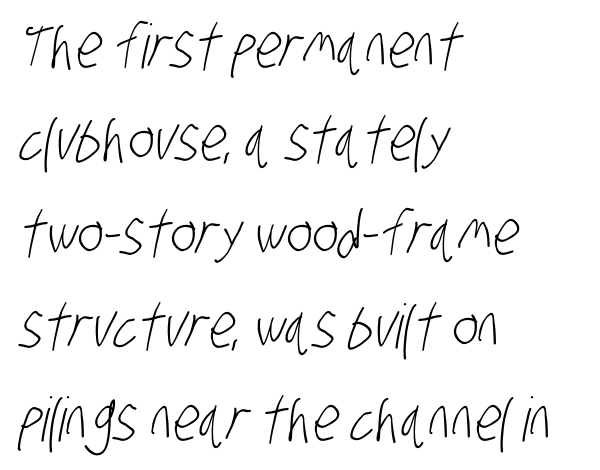
Q: Is the text bold? A: No.
Q: Is the typeface a serif or a sans-serif typeface? A: Sans-serif.
Q: Is the text underlined? A: No.
Q: How is the paragraph aligned? A: Left-aligned.
Q: Is the spacing between letters normal or unusually wide? A: Normal.
Q: Is the spacing between lines tight, normal or loose? A: Normal.
Q: Width (condensed, normal, or wide)? A: Condensed.
Q: Stroke contrast? A: Low.
Q: x-height? A: Large.
Q: Monospaced? A: No.
